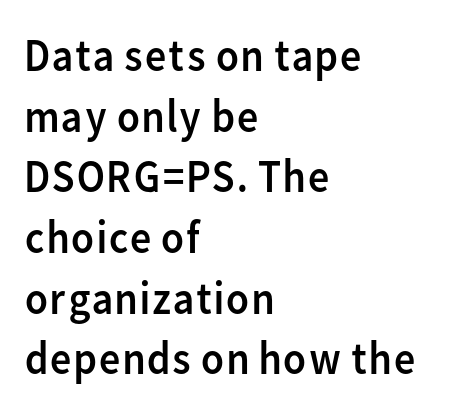
Q: Is the text bold? A: No.
Q: Is the text italic (slanted)? A: No, it is upright.
Q: Is the typeface a serif or a sans-serif typeface? A: Sans-serif.
Q: Is the text underlined? A: No.
Q: How is the paragraph aligned? A: Left-aligned.
Q: Is the spacing between letters normal or unusually wide? A: Normal.
Q: Is the spacing between lines tight, normal or loose? A: Normal.
Q: Width (condensed, normal, or wide)? A: Normal.
Q: Stroke contrast? A: Low.
Q: x-height? A: Medium.
Q: Monospaced? A: No.
